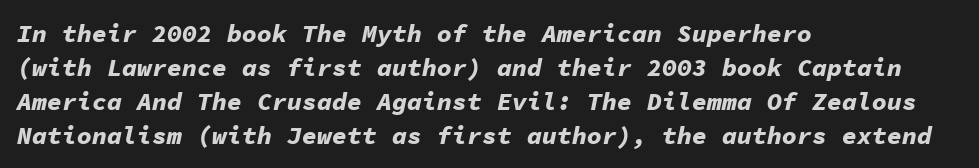
{"italic": "yes", "lean": "right", "slant_degrees": 11, "bold": "yes", "underline": "no", "align": "left", "line_spacing": "normal", "line_spacing_ratio": 1.36, "letter_spacing": "normal", "letter_spacing_em": 0.0, "glyph_px": 25}
